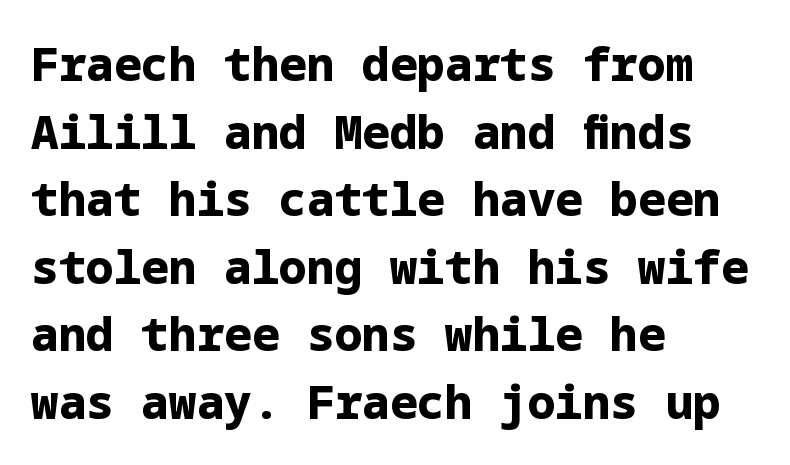
{"serif": "no", "italic": "no", "bold": "yes", "weight": "bold", "width": "normal", "stroke_contrast": "low", "x_height": "medium", "underline": "no", "align": "left", "line_spacing": "normal", "line_spacing_ratio": 1.47, "letter_spacing": "normal", "letter_spacing_em": 0.0, "glyph_px": 46}
